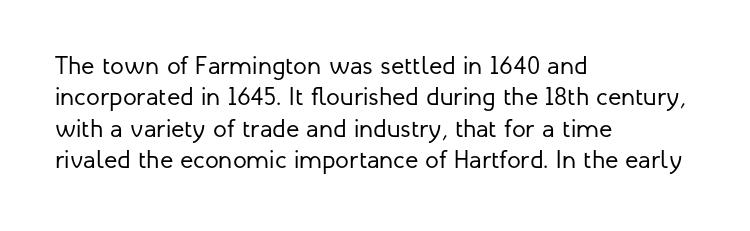
No letter is thick-stroked: the sample isn't bold. This is roman type, the default non-slanted kind. One glance says typical: line gaps are just what's usual. Plain, unruled lines of type. This sample is left-justified, so line endings fall wherever the words run out.
